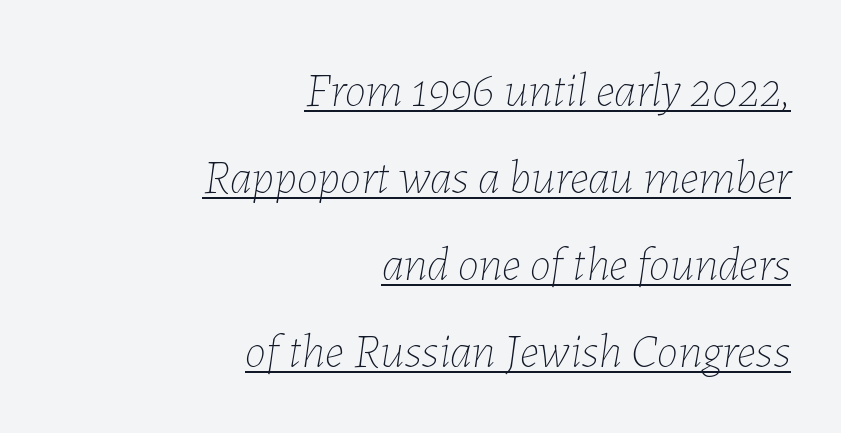
Q: Is the text bold? A: No.
Q: Is the text italic (slanted)? A: Yes, it leans right by about 7 degrees.
Q: Is the text underlined? A: Yes.
Q: How is the paragraph aligned? A: Right-aligned.
Q: Is the spacing between letters normal or unusually wide? A: Normal.
Q: Width (condensed, normal, or wide)? A: Normal.
Q: Stroke contrast? A: Low.
Q: x-height? A: Medium.
Q: Monospaced? A: No.
